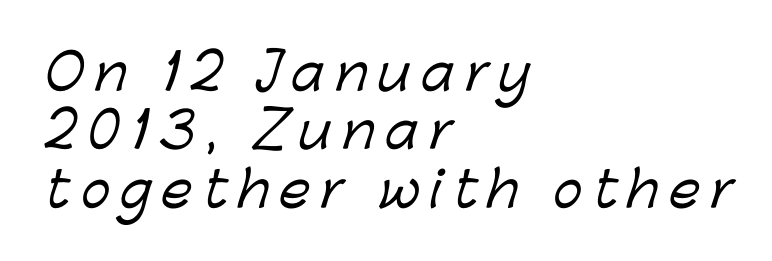
Q: Is the typeface a serif or a sans-serif typeface? A: Sans-serif.
Q: Is the text underlined? A: No.
Q: How is the paragraph aligned? A: Left-aligned.
Q: Is the spacing between letters normal or unusually wide? A: Unusually wide.
Q: Width (condensed, normal, or wide)? A: Normal.
Q: Stroke contrast? A: Low.
Q: x-height? A: Medium.
Q: Monospaced? A: No.
